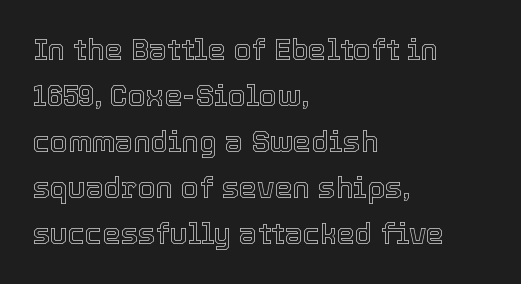
Q: Is the text italic (slanted)? A: No, it is upright.
Q: Is the text underlined? A: No.
Q: How is the paragraph aligned? A: Left-aligned.
Q: Is the spacing between letters normal or unusually wide? A: Normal.
Q: Is the spacing between lines tight, normal or loose? A: Normal.
Q: Width (condensed, normal, or wide)? A: Normal.
Q: x-height? A: Medium.
Q: Monospaced? A: No.
